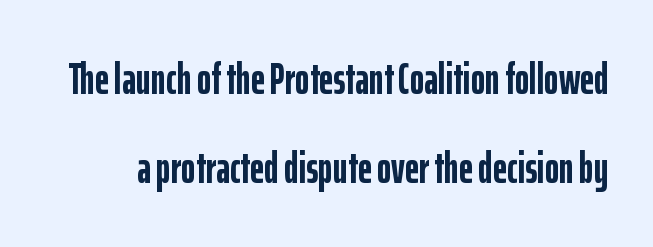
The gaps between neighbouring characters are ordinary and unremarkable. The font is running at its bold setting. A roman cut, with each character standing at attention. Unmarked baselines from the first word to the last. Grotesque or geometric, the face here clearly has no serifs. The vertical gap from one line to the next is large.
